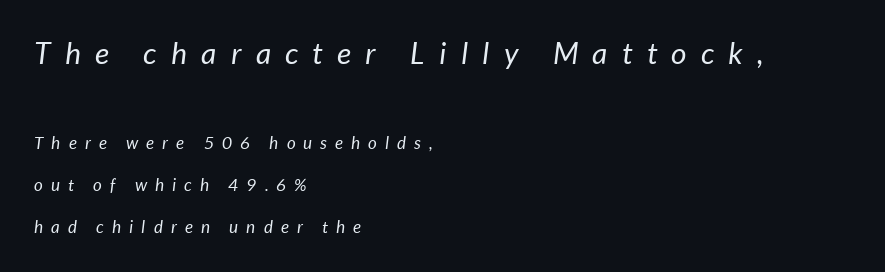
Q: Is the text bold? A: No.
Q: Is the text italic (slanted)? A: Yes, it leans right by about 7 degrees.
Q: Is the text underlined? A: No.
Q: How is the paragraph aligned? A: Left-aligned.
Q: Is the spacing between letters normal or unusually wide? A: Unusually wide.
Q: Is the spacing between lines tight, normal or loose? A: Loose.
Q: Which block of text is set in a larger size, the first (top) or the second (bottom)? A: The first (top) one.
Q: Width (condensed, normal, or wide)? A: Normal.
Q: Stroke contrast? A: Low.
Q: x-height? A: Medium.
Q: Monospaced? A: No.
